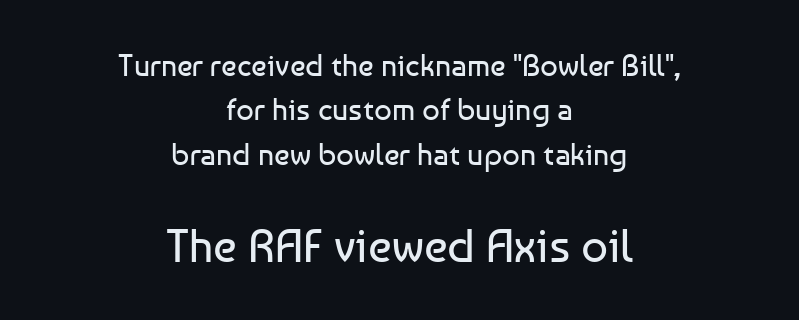
Q: Is the text bold? A: No.
Q: Is the text italic (slanted)? A: No, it is upright.
Q: Is the typeface a serif or a sans-serif typeface? A: Sans-serif.
Q: Is the text underlined? A: No.
Q: How is the paragraph aligned? A: Centered.
Q: Is the spacing between letters normal or unusually wide? A: Normal.
Q: Is the spacing between lines tight, normal or loose? A: Normal.
Q: Which block of text is set in a larger size, the first (top) or the second (bottom)? A: The second (bottom) one.
Q: Width (condensed, normal, or wide)? A: Normal.
Q: Stroke contrast? A: Low.
Q: x-height? A: Medium.
Q: Monospaced? A: No.
